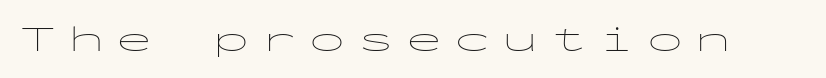
{"serif": "no", "italic": "no", "bold": "no", "weight": "thin", "width": "wide", "stroke_contrast": "low", "x_height": "medium", "monospaced": "yes", "underline": "no", "letter_spacing": "wide", "letter_spacing_em": 0.34, "glyph_px": 36}
